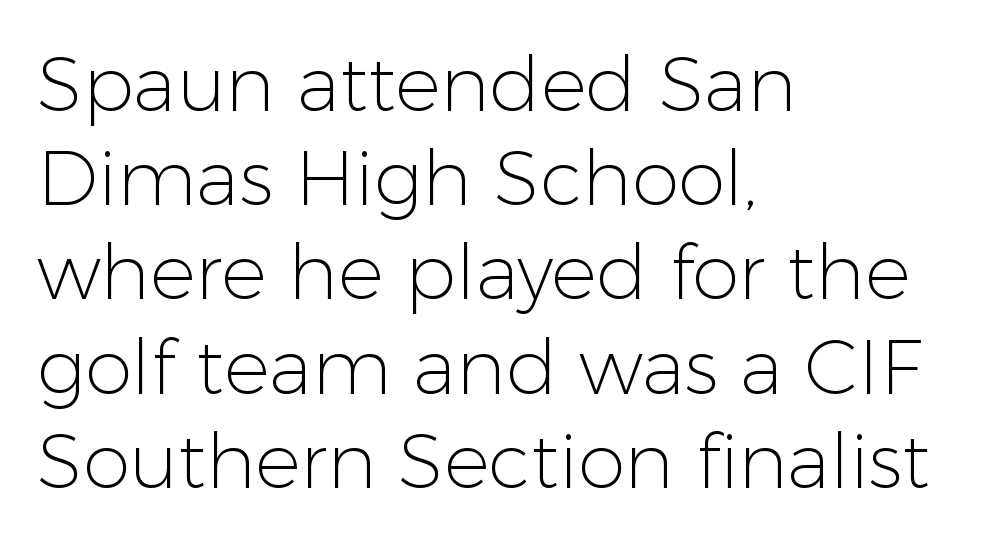
{"serif": "no", "italic": "no", "bold": "no", "weight": "light", "width": "normal", "stroke_contrast": "low", "x_height": "medium", "monospaced": "no", "underline": "no", "align": "left", "line_spacing_ratio": 1.24, "letter_spacing": "normal", "letter_spacing_em": 0.0, "glyph_px": 76}
